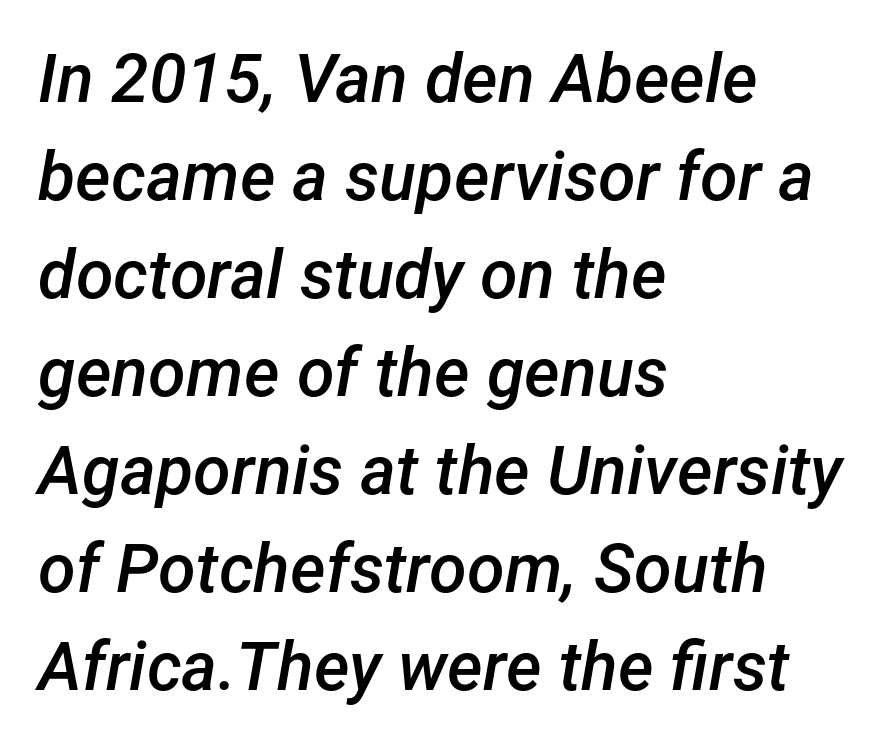
Leftover space on each line is placed entirely after the last word. There's an unmistakable incline to the writing here. Quick note: interline space is typical. Set as a demibold, roughly 600 on the weight scale. What stands out about the letter spacing? Nothing — it is the standard amount. The area under the type is left untouched.
